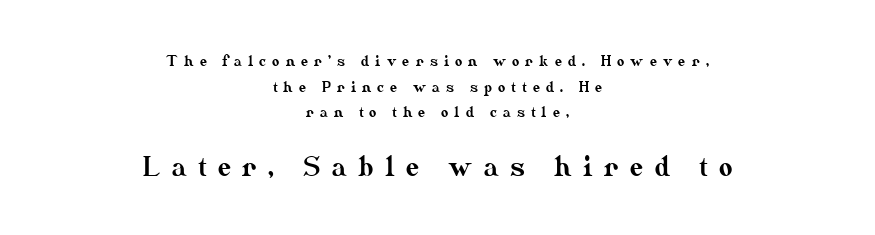
The image shows 26 px text type, upright; set centered, line spacing 1.83x, unusually wide letter spacing (+0.44 em), not underlined; the second (bottom) block is 1.86x larger.
